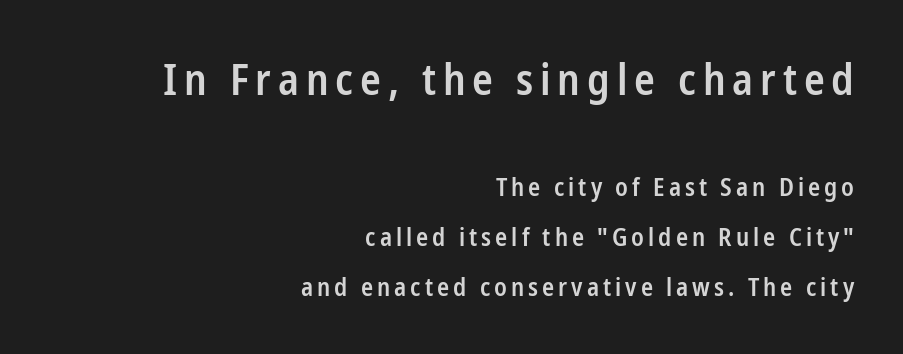
Q: Is the text bold? A: Semi-bold.
Q: Is the text italic (slanted)? A: No, it is upright.
Q: Is the typeface a serif or a sans-serif typeface? A: Sans-serif.
Q: Is the text underlined? A: No.
Q: How is the paragraph aligned? A: Right-aligned.
Q: Is the spacing between lines tight, normal or loose? A: Loose.
Q: Which block of text is set in a larger size, the first (top) or the second (bottom)? A: The first (top) one.
Q: Width (condensed, normal, or wide)? A: Condensed.
Q: Stroke contrast? A: Low.
Q: x-height? A: Medium.
Q: Monospaced? A: No.
